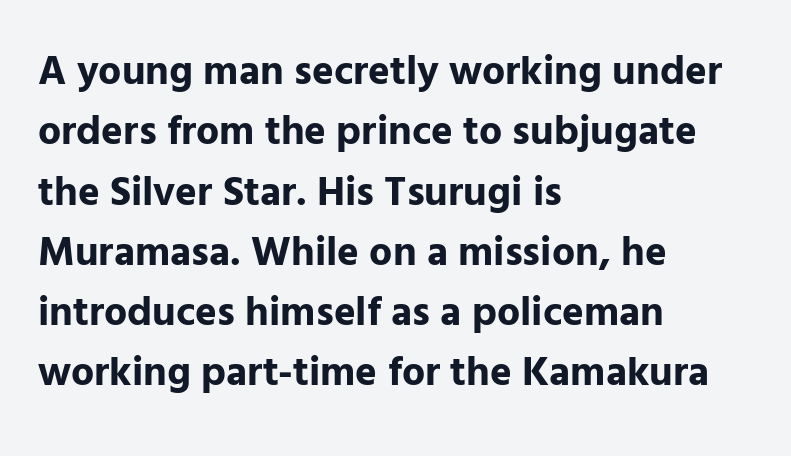
The image shows 41 px bold sans-serif type, upright; set left-aligned, normal line spacing (1.47x), normal letter spacing, not underlined; low stroke contrast and a medium x-height.
